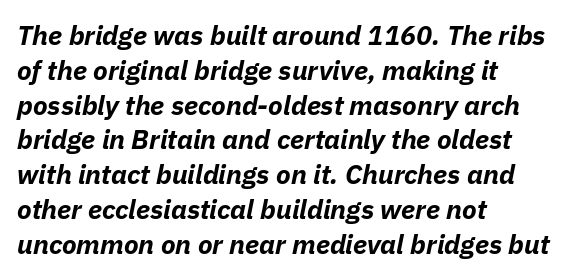
The font's italic variant was chosen for this text. Notice how the passage keeps a crisp vertical edge on the left only. Successive baselines arrive at the customary interval. In terms of weight, the rendering is a true, heavy bold. The gaps between neighbouring characters are ordinary and unremarkable.
